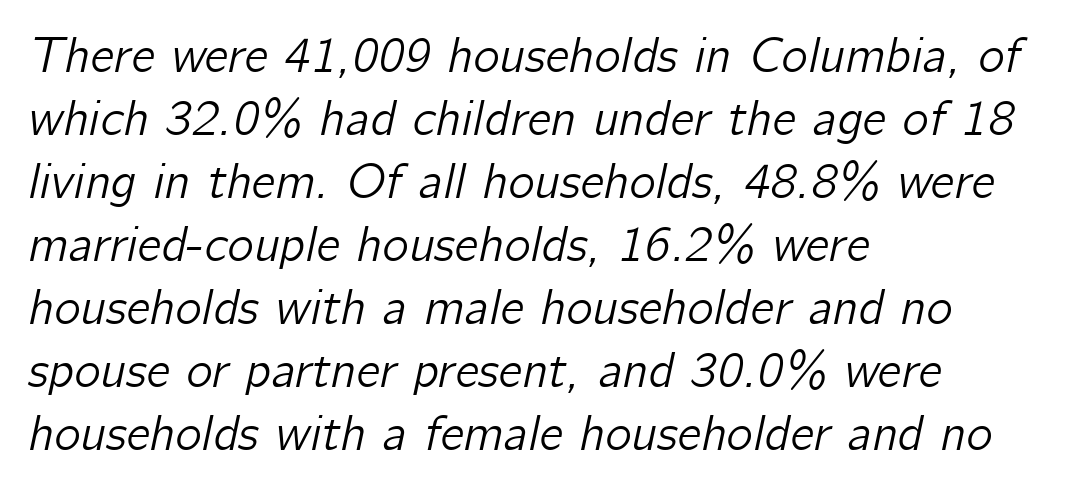
{"italic": "yes", "lean": "right", "slant_degrees": 12, "width": "normal", "stroke_contrast": "low", "x_height": "medium", "monospaced": "no", "underline": "no", "align": "left", "line_spacing": "normal", "line_spacing_ratio": 1.26, "letter_spacing": "normal", "letter_spacing_em": 0.0, "glyph_px": 50}
